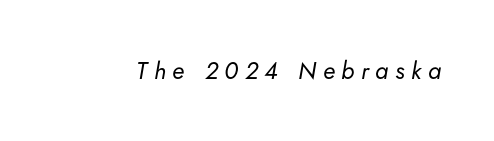
{"italic": "yes", "lean": "right", "slant_degrees": 5, "bold": "no", "underline": "no", "letter_spacing": "wide", "letter_spacing_em": 0.27, "glyph_px": 24}
